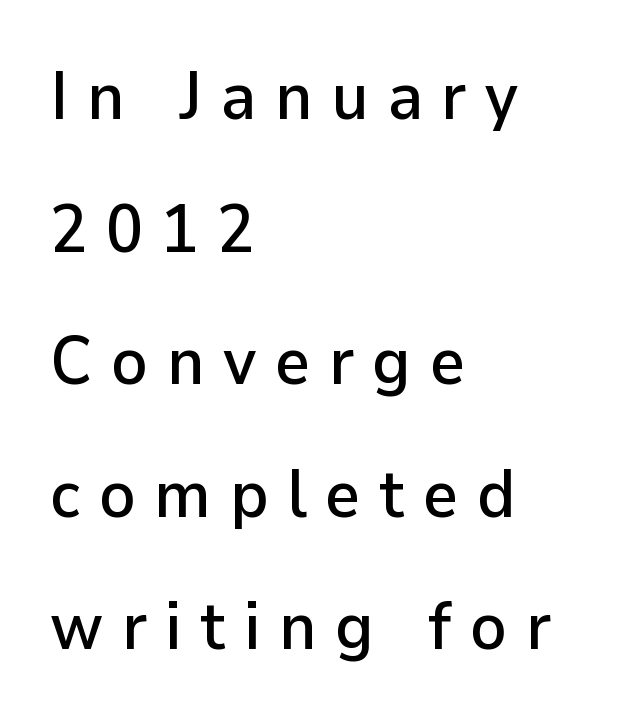
The image shows 68 px sans-serif type, upright; set left-aligned, loose line spacing (1.95x), unusually wide letter spacing (+0.27 em), not underlined; low stroke contrast and a medium x-height.
